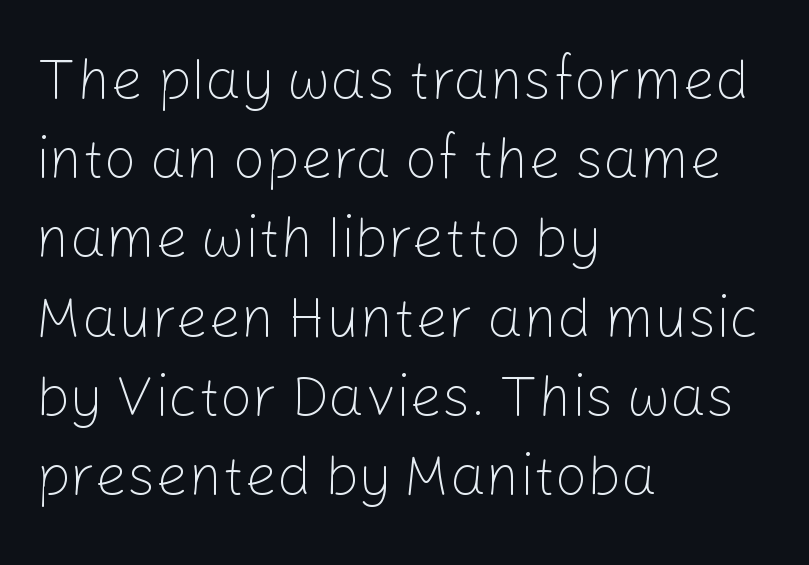
The image shows 57 px light sans-serif type, upright; set left-aligned, normal line spacing (1.39x), normal letter spacing, not underlined; low stroke contrast and a medium x-height.
